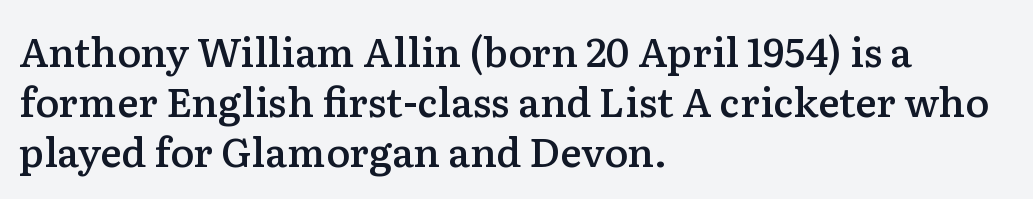
The face used here is proportionally spaced, like ordinary book or web type. Vertical strokes here are truly vertical. A semibold gives these letters moderate extra thickness, short of bold. The strip under each line holds only bare page. Students, observe: this is what conventionally led text looks like.
